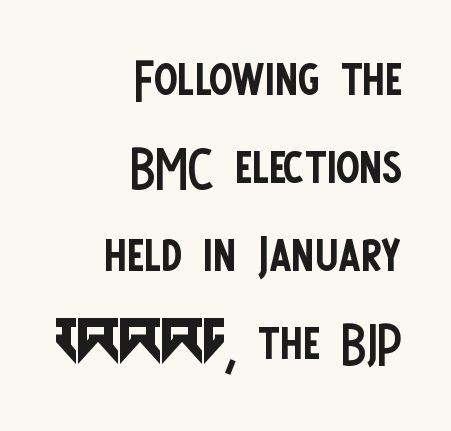
The axis of the letterforms is exactly vertical. This reads as an unemphasized weight, regular at the heaviest. The rendering shows plain stroke endings on the letterforms — a sans-serif design. The rendering anchors every line to the right-hand side. A clean baseline with only descenders dipping below it. Each letter keeps its own natural width here, so spacing adapts to shape.
